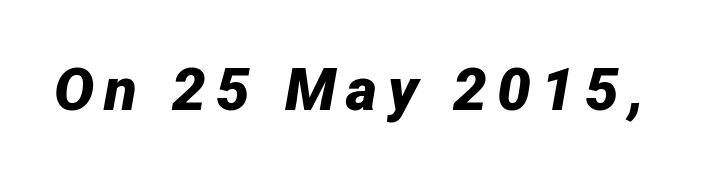
The image shows 60 px bold type, italic (leaning right); set not underlined; low stroke contrast and a medium x-height.
